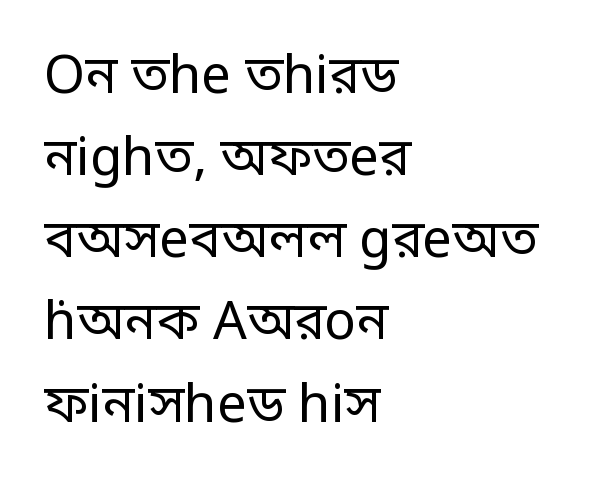
Q: Is the text bold? A: No.
Q: Is the text italic (slanted)? A: No, it is upright.
Q: Is the typeface a serif or a sans-serif typeface? A: Sans-serif.
Q: Is the text underlined? A: No.
Q: How is the paragraph aligned? A: Left-aligned.
Q: Is the spacing between letters normal or unusually wide? A: Normal.
Q: Is the spacing between lines tight, normal or loose? A: Normal.
Q: Width (condensed, normal, or wide)? A: Condensed.
Q: Stroke contrast? A: Low.
Q: Monospaced? A: No.
